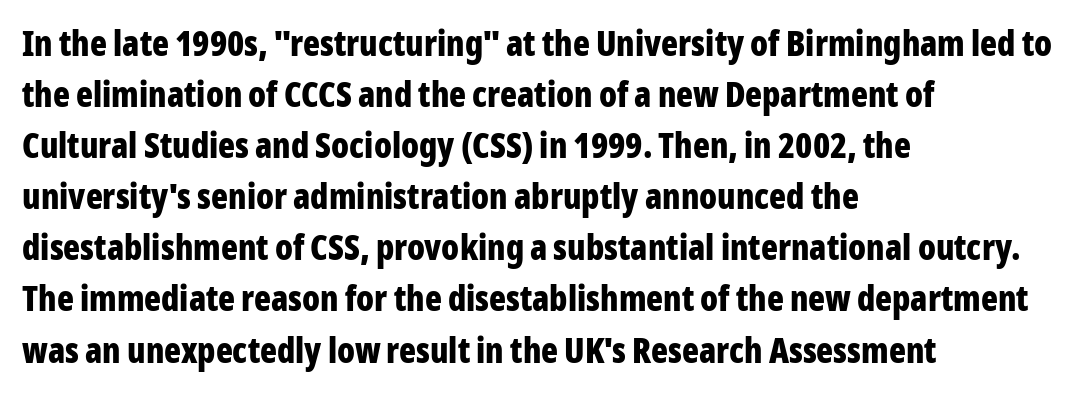
A typesetter would call this proportional, since set widths differ per character. The designer went with a sans here, leaving each stem footless. Line beginnings align vertically; line endings do not. Clear beneath every line of the passage.
